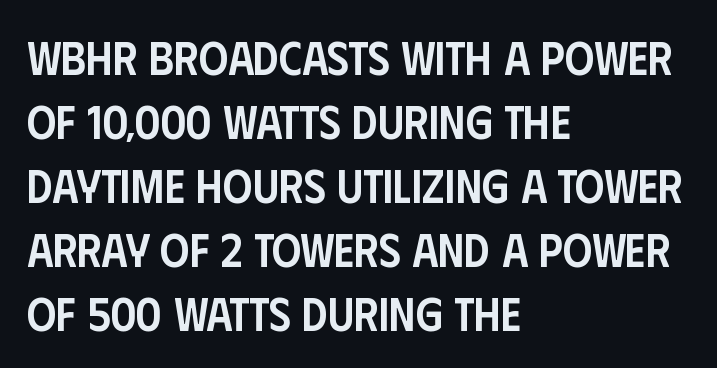
A typesetter would mark this as roman, not italic. Anything drawn beneath the words? Only blank space. You can tell from the bare stems that sans-serif type was used. Glyph-to-glyph distance matches everyday printed text. You could not count columns in this text — the font is proportionally spaced. On the weight axis this lands at semibold, roughly 600.
